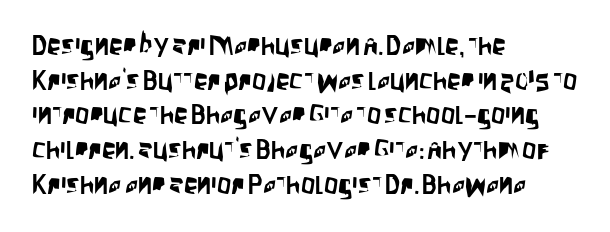
In CSS terms this would be text-align: left. A sans-serif font was chosen for this passage. Tracking here is standard; glyphs follow each other at the usual distance. You could not count columns in this text — the font is proportionally spaced. A roman cut, with each character standing at attention. Nobody drew a line under any word here.
